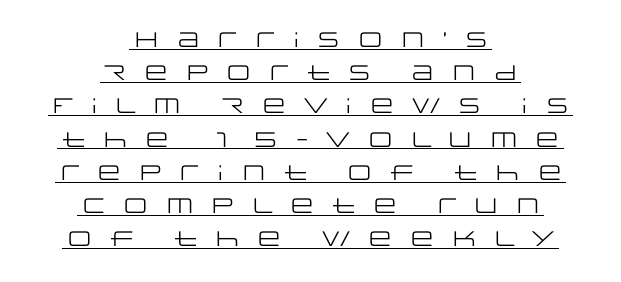
The image shows 21 px text type, upright; set centered, normal line spacing (1.58x), unusually wide letter spacing (+0.48 em), underlined.
